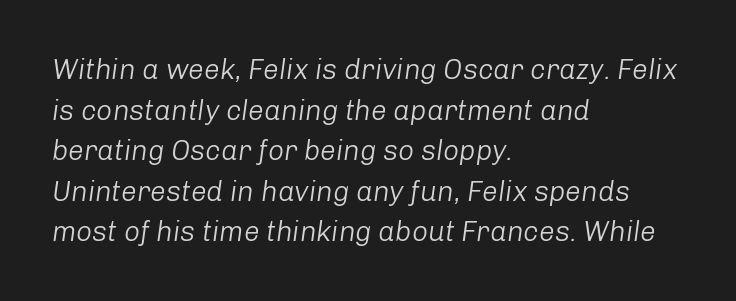
The paragraph shown leans on its left margin. This sample uses plain, unmodified letter spacing. Do the characters align in a grid? No, the font is proportional. The zone under the glyphs is completely vacant. You can tell it's italic because the verticals aren't actually vertical.
